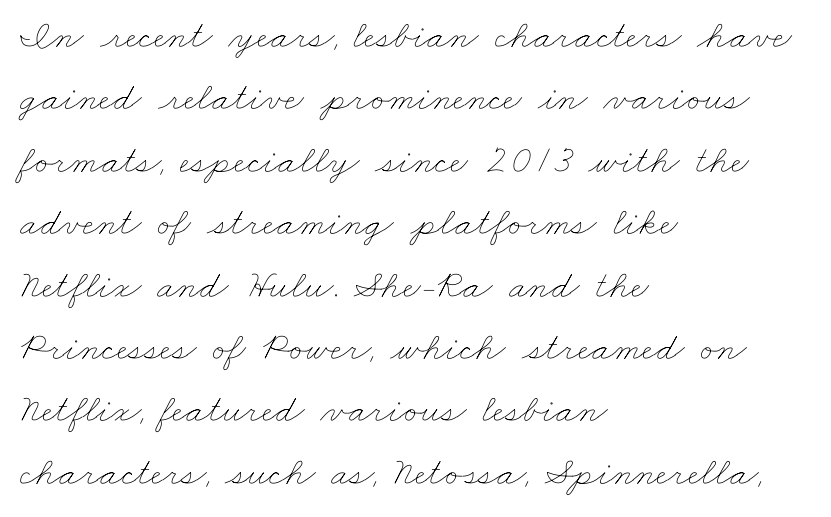
The image shows 40 px thin, wide type; set left-aligned, normal line spacing (1.56x), normal letter spacing, not underlined; low stroke contrast and a small x-height.
